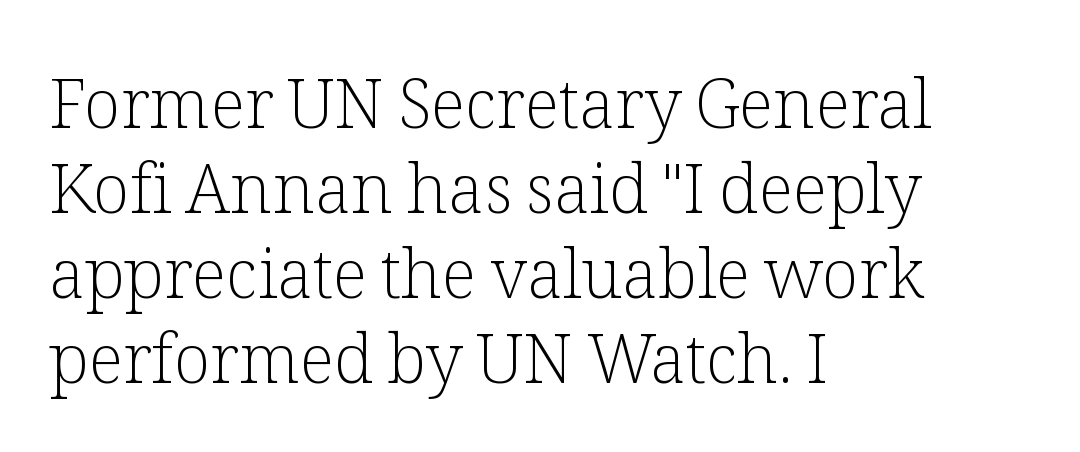
{"serif": "yes", "italic": "no", "bold": "no", "weight": "light", "width": "normal", "stroke_contrast": "low", "x_height": "medium", "monospaced": "no", "underline": "no", "align": "left", "line_spacing": "normal", "line_spacing_ratio": 1.25, "letter_spacing": "normal", "letter_spacing_em": 0.0, "glyph_px": 68}
